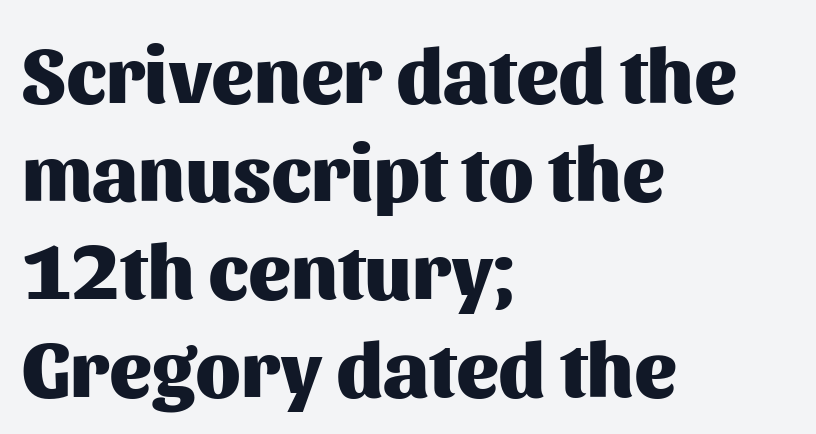
The image shows 79 px heavy sans-serif type, upright; set left-aligned, line spacing 1.24x, normal letter spacing, not underlined; medium stroke contrast and a medium x-height.
